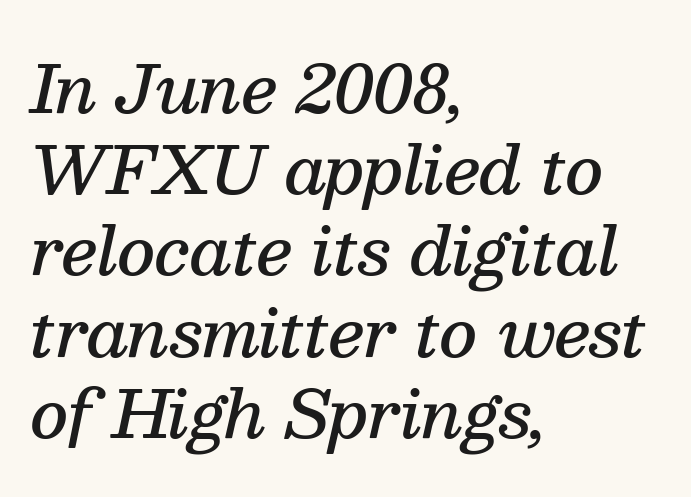
The lines sit at an ordinary, default distance from one another. The face used here is seriffed, in the tradition of book romans. The line texture is even and compact thanks to regular tracking. Each letter keeps its own natural width here, so spacing adapts to shape. Is the block centered? No — it sits flush against the left margin.
